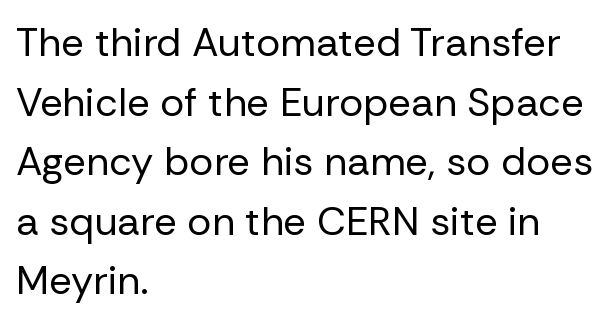
Q: Is the text bold? A: No.
Q: Is the text italic (slanted)? A: No, it is upright.
Q: Is the typeface a serif or a sans-serif typeface? A: Sans-serif.
Q: Is the text underlined? A: No.
Q: How is the paragraph aligned? A: Left-aligned.
Q: Is the spacing between letters normal or unusually wide? A: Normal.
Q: Is the spacing between lines tight, normal or loose? A: Normal.
Q: Width (condensed, normal, or wide)? A: Normal.
Q: Stroke contrast? A: Low.
Q: x-height? A: Medium.
Q: Monospaced? A: No.
